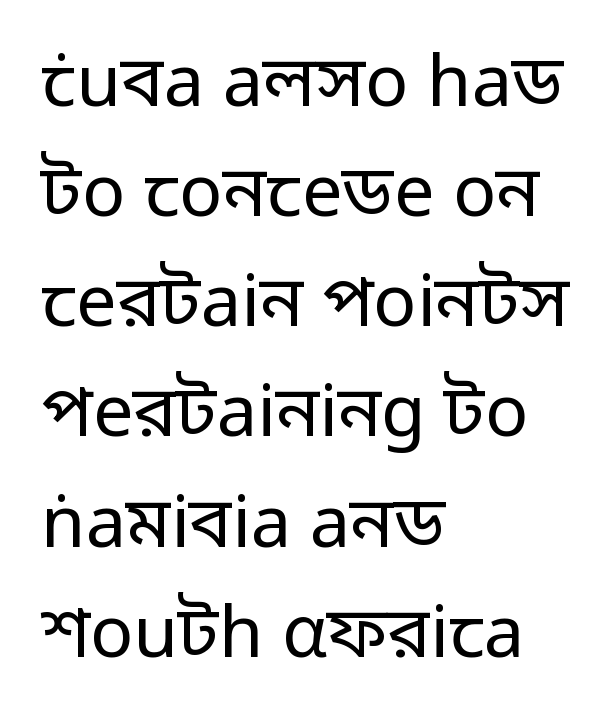
Is this a heavy cut? Hardly; it is regular or lighter. Lines of text with bare space underneath. The face used here is proportionally spaced, like ordinary book or web type. A typesetter would label this face a sans.
